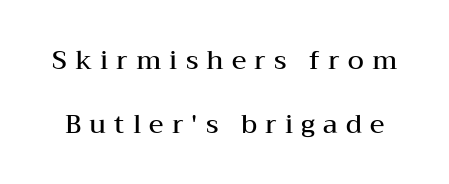
Descenders are the only things crossing below the line. Typesetter's note: demi weight, one step under bold. Every character sits straight up, as roman type does. This sample uses expanded letter spacing, leaving extra air between glyphs.
